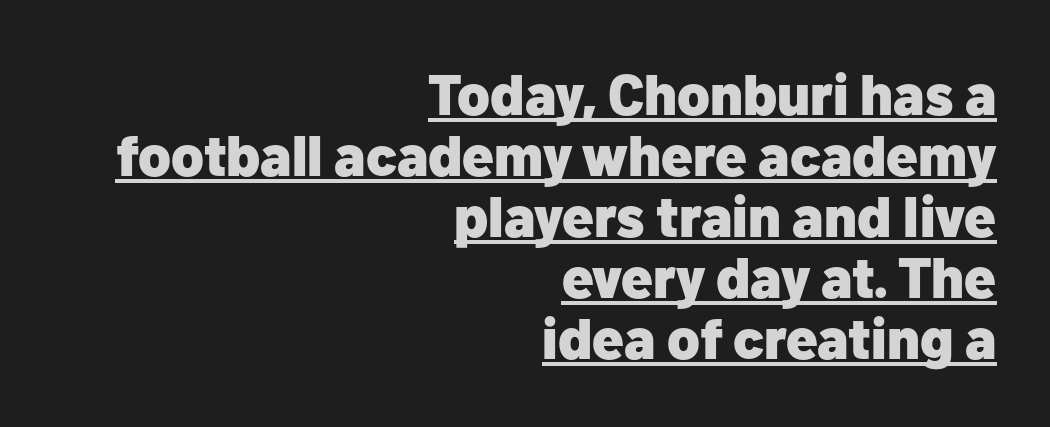
The image shows 57 px heavy sans-serif type, upright; set right-aligned, tight line spacing (1.07x), normal letter spacing, underlined; low stroke contrast and a medium x-height.
